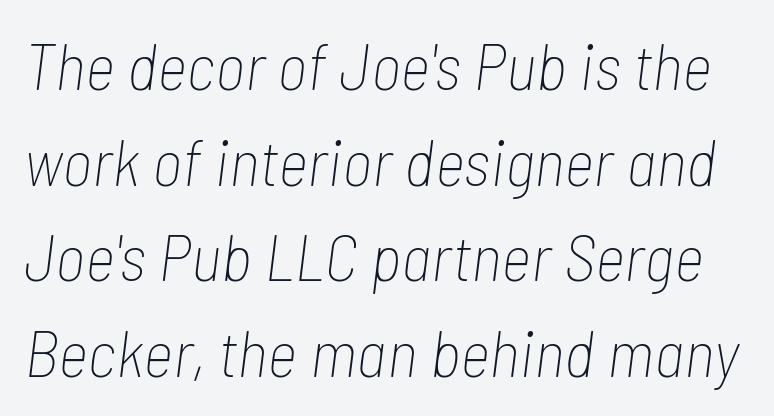
{"italic": "yes", "lean": "right", "slant_degrees": 7, "bold": "no", "weight": "thin", "width": "condensed", "stroke_contrast": "low", "x_height": "medium", "monospaced": "no", "underline": "no", "line_spacing": "normal", "line_spacing_ratio": 1.45, "letter_spacing": "normal", "letter_spacing_em": 0.0, "glyph_px": 66}
